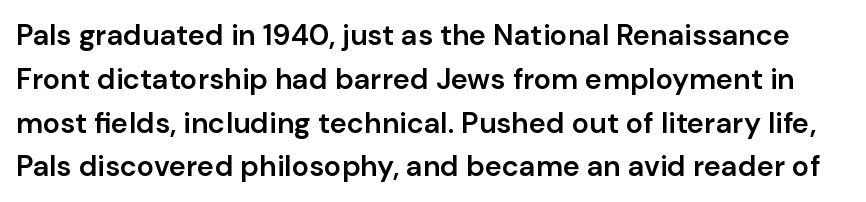
Q: Is the text bold? A: Semi-bold.
Q: Is the text italic (slanted)? A: No, it is upright.
Q: Is the typeface a serif or a sans-serif typeface? A: Sans-serif.
Q: Is the text underlined? A: No.
Q: Is the spacing between letters normal or unusually wide? A: Normal.
Q: Is the spacing between lines tight, normal or loose? A: Normal.
Q: Width (condensed, normal, or wide)? A: Normal.
Q: Stroke contrast? A: Low.
Q: x-height? A: Medium.
Q: Monospaced? A: No.
